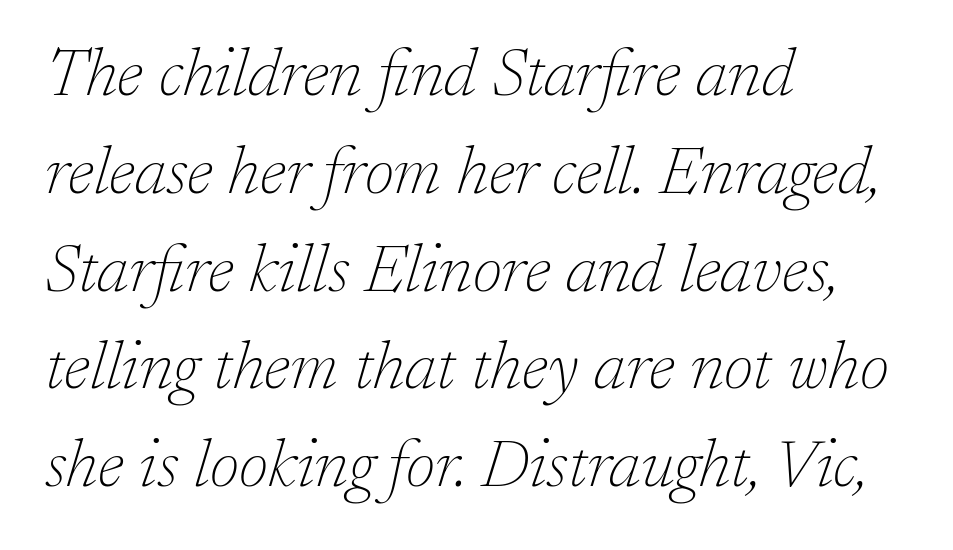
The face used here has a pronounced slope to its letters. Is this a sans? No — the strokes have serifs. Every row of glyphs begins at an identical x-position on the left. The weight would be labelled regular, book, light, or lighter still. Spacing between characters is what you'd get straight out of the box.
